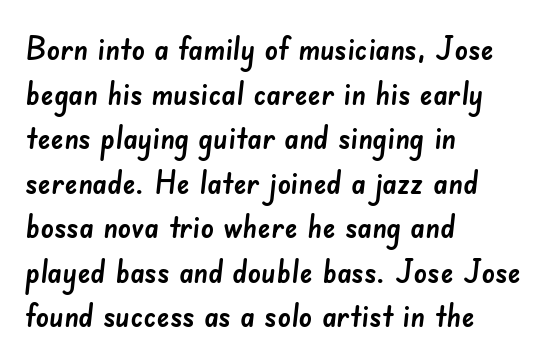
{"serif": "no", "width": "normal", "stroke_contrast": "low", "x_height": "small", "monospaced": "no", "underline": "no", "align": "left", "line_spacing": "normal", "line_spacing_ratio": 1.35, "letter_spacing": "normal", "letter_spacing_em": 0.0, "glyph_px": 33}
